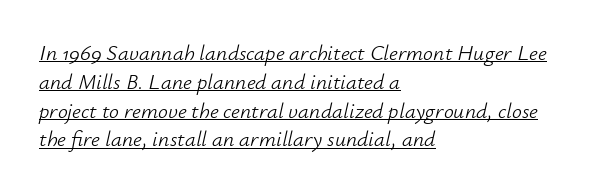
Tall strokes in this sample are angled rather than plumb. The specimen includes a rule beneath the text block's lines. The vertical gap from one line to the next is medium. Weight: not bold — regular or lighter.
